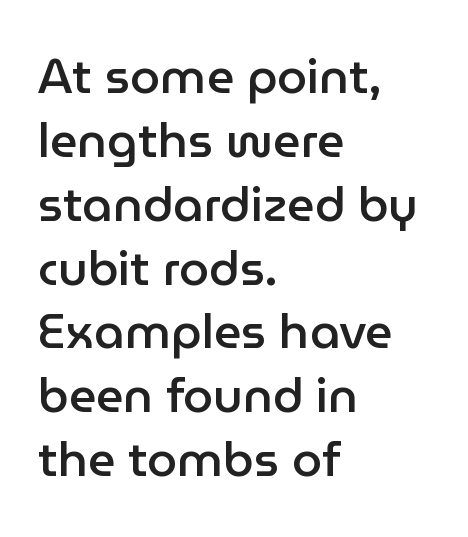
The image shows 48 px semibold sans-serif type, upright; set left-aligned, normal line spacing (1.33x), normal letter spacing, not underlined; low stroke contrast and a medium x-height.
